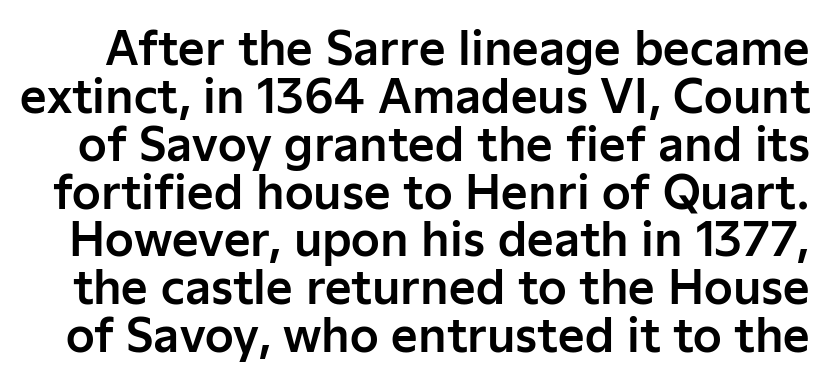
Q: Is the text italic (slanted)? A: No, it is upright.
Q: Is the typeface a serif or a sans-serif typeface? A: Sans-serif.
Q: Is the text underlined? A: No.
Q: Is the spacing between letters normal or unusually wide? A: Normal.
Q: Is the spacing between lines tight, normal or loose? A: Tight.
Q: Width (condensed, normal, or wide)? A: Normal.
Q: Stroke contrast? A: Low.
Q: x-height? A: Medium.
Q: Monospaced? A: No.
